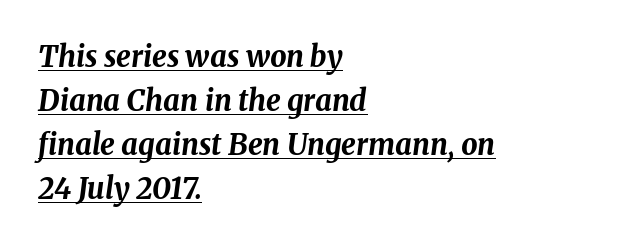
{"italic": "yes", "lean": "right", "slant_degrees": 8, "bold": "yes", "weight": "bold", "width": "normal", "stroke_contrast": "medium", "x_height": "medium", "monospaced": "no", "underline": "yes", "align": "left", "line_spacing": "normal", "line_spacing_ratio": 1.52, "letter_spacing": "normal", "letter_spacing_em": 0.0, "glyph_px": 29}
